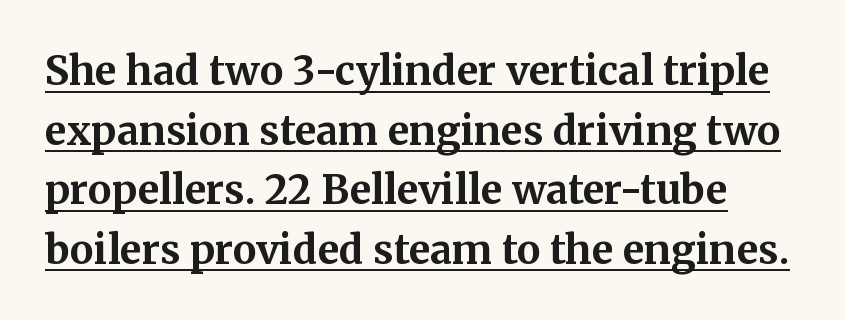
Q: Is the text bold? A: Yes.
Q: Is the text italic (slanted)? A: No, it is upright.
Q: Is the typeface a serif or a sans-serif typeface? A: Serif.
Q: Is the text underlined? A: Yes.
Q: Is the spacing between letters normal or unusually wide? A: Normal.
Q: Is the spacing between lines tight, normal or loose? A: Normal.
Q: Width (condensed, normal, or wide)? A: Normal.
Q: Stroke contrast? A: Medium.
Q: x-height? A: Medium.
Q: Monospaced? A: No.
